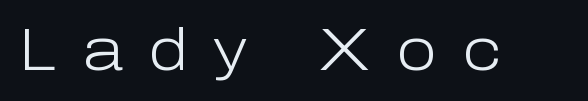
{"serif": "no", "italic": "no", "bold": "no", "weight": "light", "width": "normal", "stroke_contrast": "low", "x_height": "medium", "monospaced": "no", "underline": "no", "letter_spacing": "wide", "letter_spacing_em": 0.43, "glyph_px": 59}
